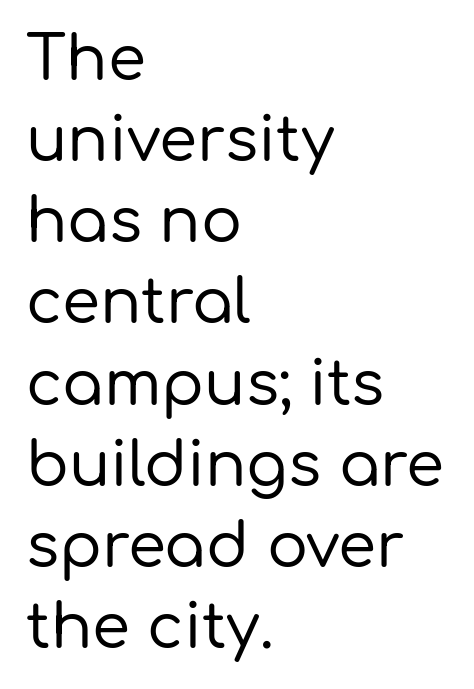
{"serif": "no", "italic": "no", "width": "normal", "stroke_contrast": "low", "x_height": "medium", "monospaced": "no", "underline": "no", "align": "left", "line_spacing": "normal", "line_spacing_ratio": 1.33, "letter_spacing": "normal", "letter_spacing_em": 0.0, "glyph_px": 61}
